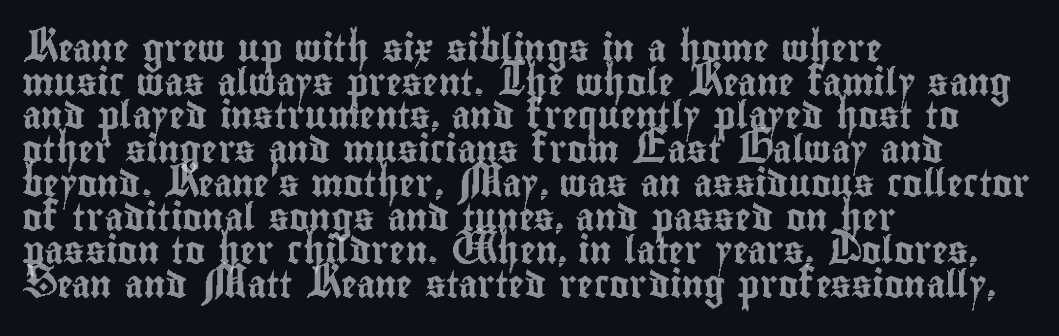
{"italic": "no", "underline": "no", "align": "left", "line_spacing": "normal", "line_spacing_ratio": 1.25, "letter_spacing": "normal", "letter_spacing_em": 0.0, "glyph_px": 27}
